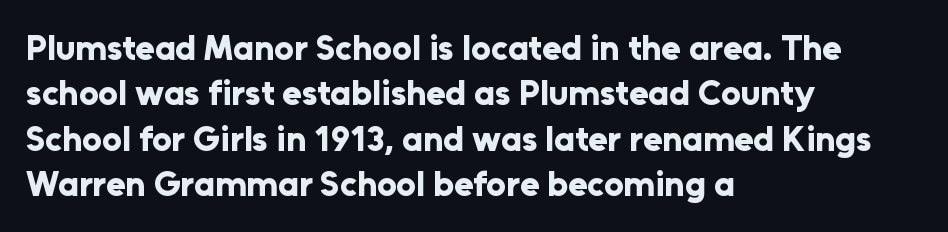
The image shows 35 px bold sans-serif type, upright; set left-aligned, normal line spacing (1.3x), normal letter spacing, not underlined; low stroke contrast and a medium x-height.
